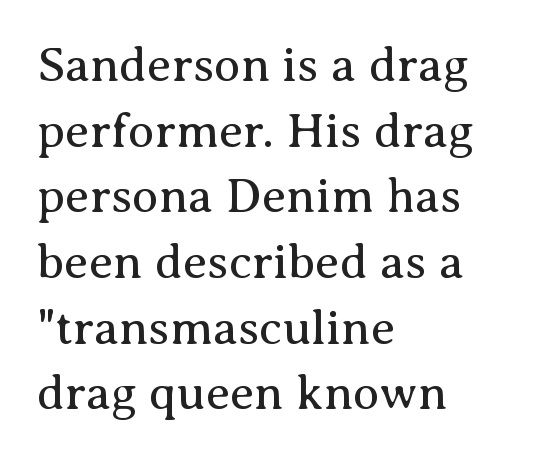
The image shows 49 px regular-weight serif type, upright; set left-aligned, normal line spacing (1.34x), normal letter spacing, not underlined; medium stroke contrast and a medium x-height.
